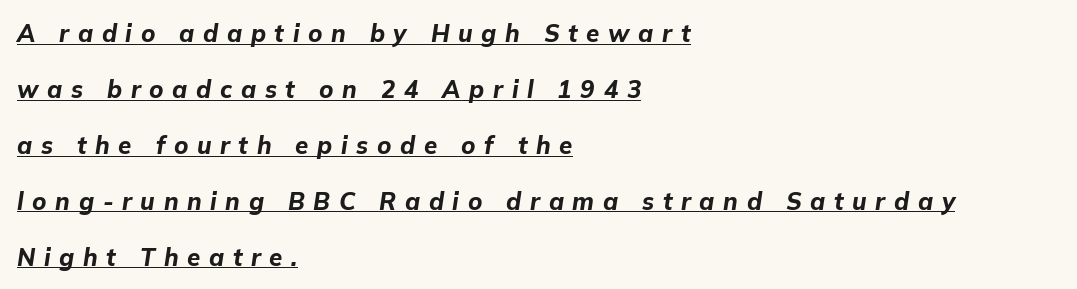
{"italic": "yes", "lean": "right", "slant_degrees": 9, "bold": "yes", "underline": "yes", "align": "left", "line_spacing": "loose", "line_spacing_ratio": 2.33, "letter_spacing": "wide", "letter_spacing_em": 0.36, "glyph_px": 24}
